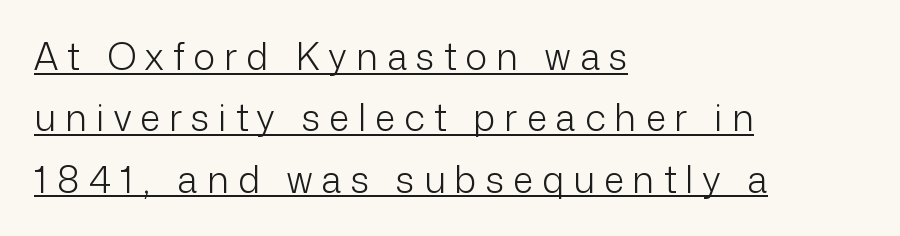
Q: Is the text bold? A: No.
Q: Is the text italic (slanted)? A: No, it is upright.
Q: Is the typeface a serif or a sans-serif typeface? A: Sans-serif.
Q: Is the text underlined? A: Yes.
Q: How is the paragraph aligned? A: Left-aligned.
Q: Is the spacing between letters normal or unusually wide? A: Unusually wide.
Q: Is the spacing between lines tight, normal or loose? A: Normal.
Q: Width (condensed, normal, or wide)? A: Normal.
Q: Stroke contrast? A: Low.
Q: x-height? A: Medium.
Q: Monospaced? A: No.
